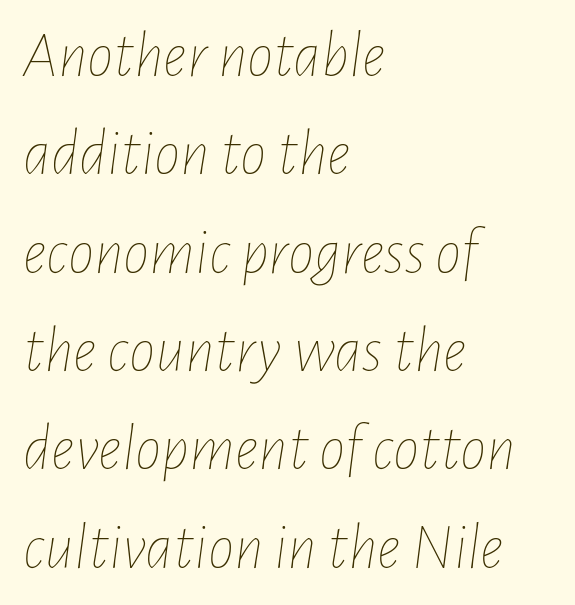
These lines keep a tight, regular rhythm from letter to letter. Stems here are at most as thick as an everyday book face. The text carries the slant typical of an italic or oblique font. The letters advance in unequal steps, a hallmark of proportional type. The zone under the glyphs is completely vacant. Is there much room between lines? A standard amount, neither cramped nor airy.
